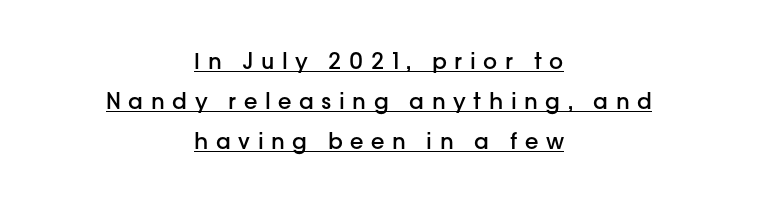
Notice how the stems are strictly vertical — no italics here. Compared with an ordinary text face, these strokes are moderately heavier — a semibold. Beneath each row of characters lies a ruled line. The paragraph has two soft edges and a firm central axis. In terms of letterspacing, this is a distinctly airy, spread setting.
